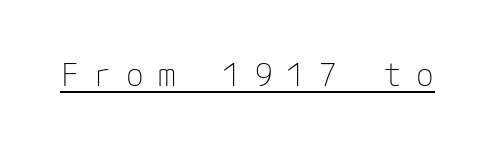
The image shows 32 px thin sans-serif type, upright; set unusually wide letter spacing (+0.46 em), underlined; low stroke contrast and a medium x-height.
